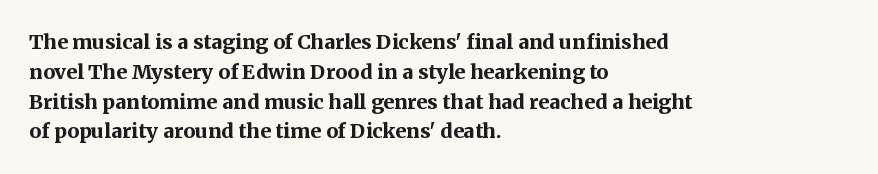
{"italic": "no", "bold": "yes", "underline": "no", "align": "left", "line_spacing": "normal", "line_spacing_ratio": 1.49, "letter_spacing": "normal", "letter_spacing_em": 0.0, "glyph_px": 20}
